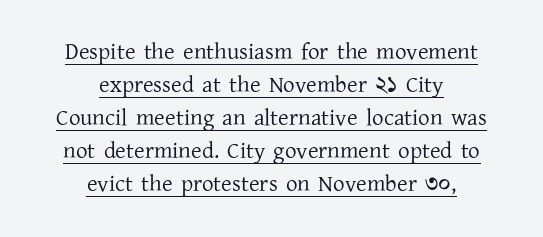
The image shows 23 px text type, upright; set centered, normal line spacing (1.43x), normal letter spacing, underlined.
